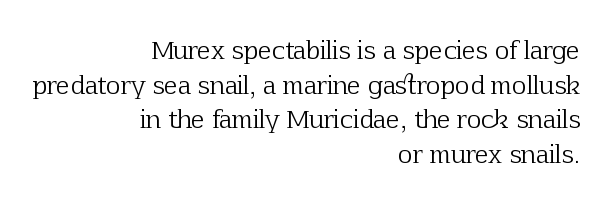
Q: Is the text bold? A: No.
Q: Is the text italic (slanted)? A: No, it is upright.
Q: Is the text underlined? A: No.
Q: How is the paragraph aligned? A: Right-aligned.
Q: Is the spacing between letters normal or unusually wide? A: Normal.
Q: Is the spacing between lines tight, normal or loose? A: Normal.
